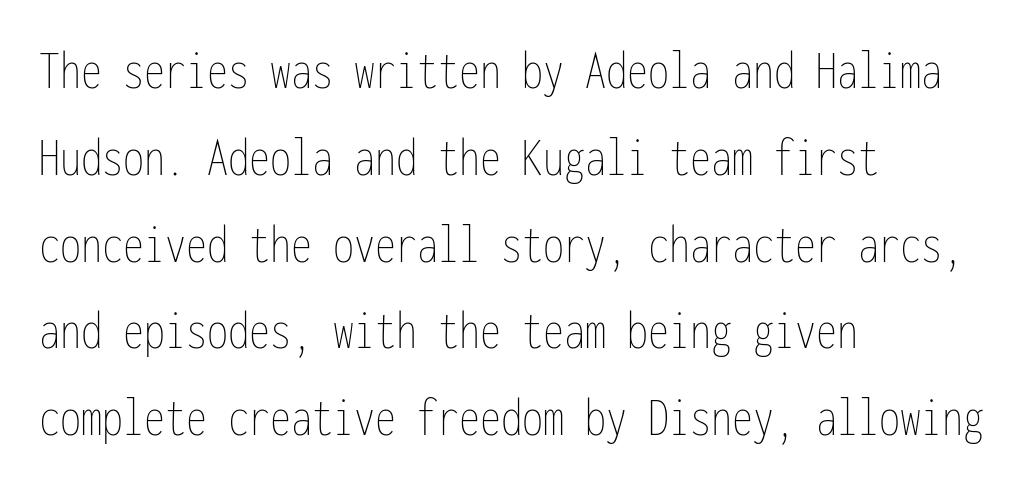
Q: Is the text bold? A: No.
Q: Is the text italic (slanted)? A: No, it is upright.
Q: Is the text underlined? A: No.
Q: How is the paragraph aligned? A: Left-aligned.
Q: Is the spacing between letters normal or unusually wide? A: Normal.
Q: Is the spacing between lines tight, normal or loose? A: Normal.
Q: Width (condensed, normal, or wide)? A: Condensed.
Q: Stroke contrast? A: Low.
Q: x-height? A: Medium.
Q: Monospaced? A: Yes.
